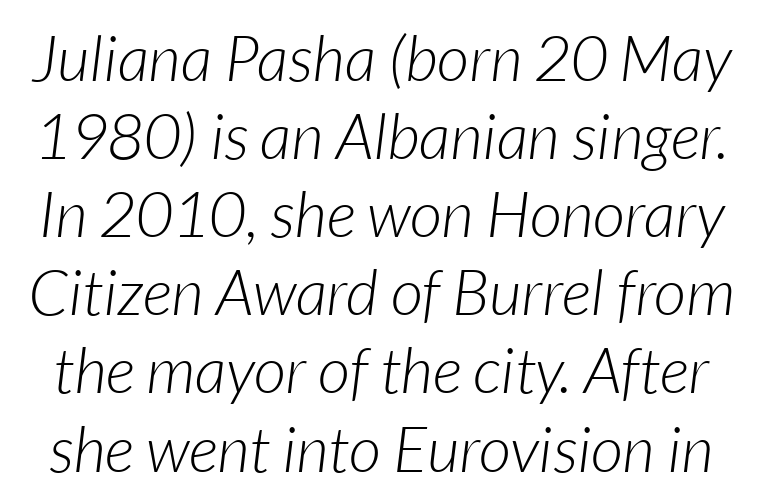
The image shows 63 px light type, italic (leaning right); set line spacing 1.24x, normal letter spacing, not underlined; low stroke contrast and a medium x-height.
